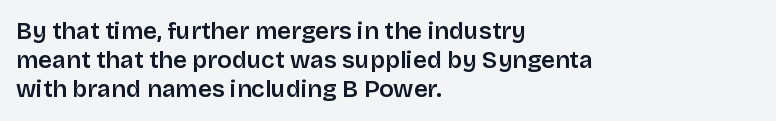
A fair bit of extra ink — the face is semibold, not bold. Reading down the block, your eye returns to a fixed left position each line. Style check: upright. Compared with typical body copy, the letter spacing here is the same. The passage shown is not underscored anywhere.
